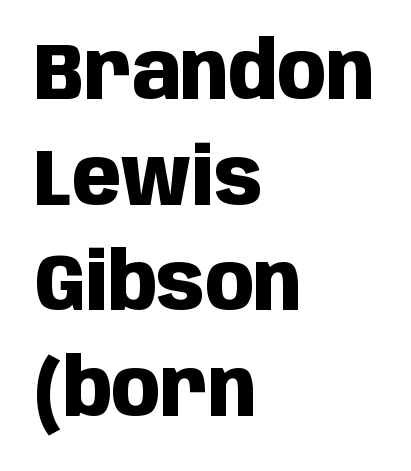
The space between consecutive lines is moderate. The face used here is proportionally spaced, like ordinary book or web type. The gaps between neighbouring characters are ordinary and unremarkable. Examine the stroke ends and you'll find no serifs. The area under the type is left untouched. Alignment: flush left.
